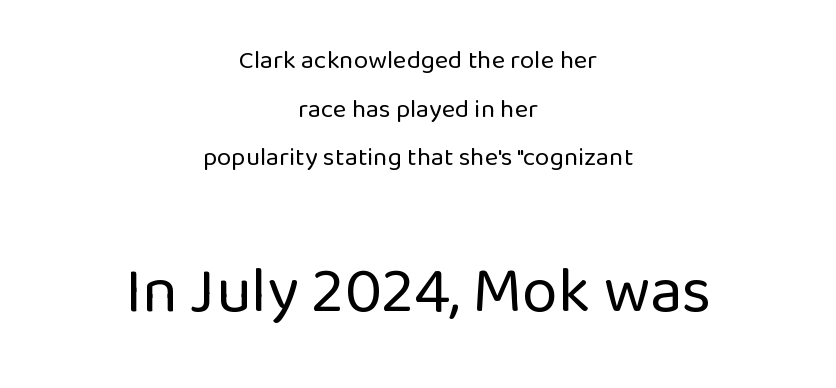
The image shows 65 px regular-weight sans-serif type, upright; set centered, line spacing 1.87x, normal letter spacing, not underlined; the second (bottom) block is 2.5x larger; low stroke contrast and a medium x-height.
